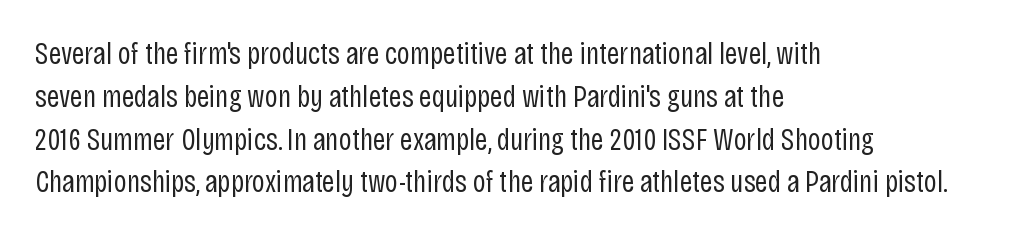
Font category for this specimen: sans-serif. Is this a fixed-width face? No — the glyphs have proportional, varying widths. The face used here is rendered with its standard letterfit. Left-aligned paragraph, ragged on the right. On a weight scale, this lands at 450 or below. Honestly, there is no underline to notice here at all.
